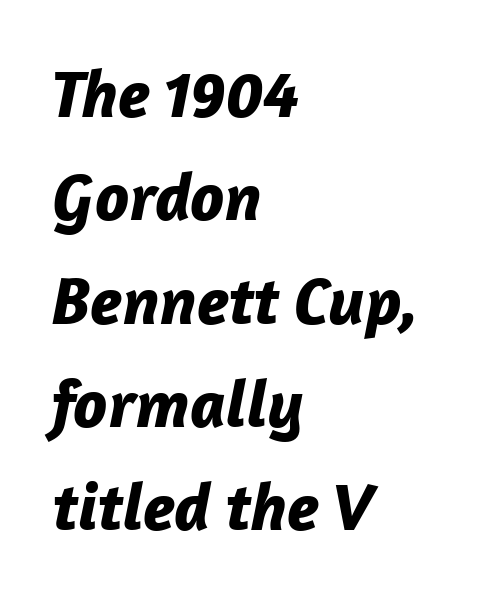
The rendering applies a slant to the glyphs. Compared with typical paragraphs, the rows here are spaced about the same. Clear beneath every line of the passage. The text block is weighted toward the left margin, trailing off unevenly rightward. Observe the ordinary spacing: letters are neighbours, not strangers. Character widths vary here, with narrow letters taking less room than wide ones.
